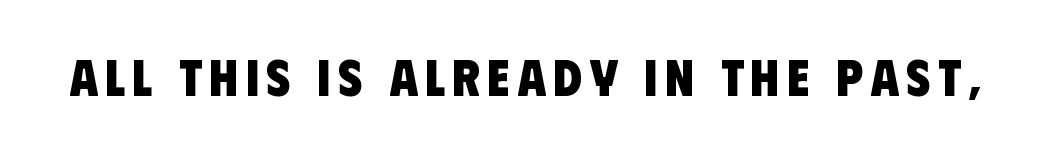
The image shows 52 px heavy, condensed sans-serif type; set not underlined; low stroke contrast and a large x-height.
